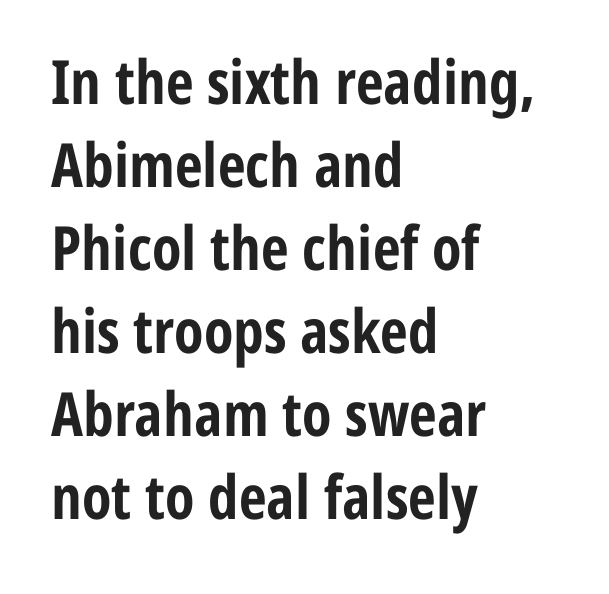
{"serif": "no", "italic": "no", "bold": "yes", "weight": "bold", "width": "condensed", "stroke_contrast": "low", "x_height": "medium", "monospaced": "no", "underline": "no", "align": "left", "line_spacing": "normal", "line_spacing_ratio": 1.36, "letter_spacing": "normal", "letter_spacing_em": 0.0, "glyph_px": 61}
